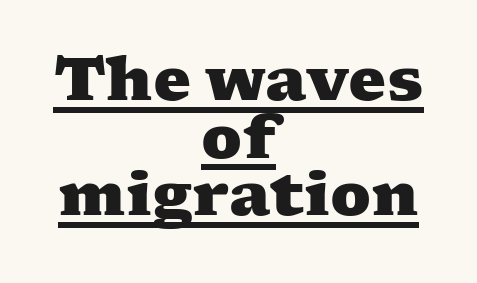
The image shows 60 px heavy, wide serif type; set centered, tight line spacing (0.96x), normal letter spacing, underlined; medium stroke contrast and a medium x-height.
